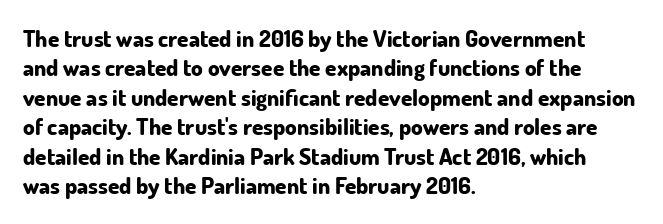
{"italic": "no", "bold": "yes", "underline": "no", "align": "left", "line_spacing": "normal", "line_spacing_ratio": 1.28, "letter_spacing": "normal", "letter_spacing_em": 0.0, "glyph_px": 23}
